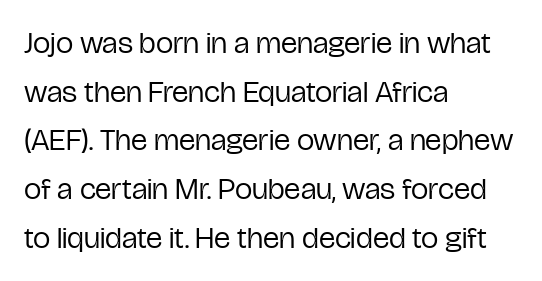
The image shows 31 px regular-weight, condensed sans-serif type, upright; set left-aligned, normal line spacing (1.57x), normal letter spacing, not underlined; low stroke contrast and a medium x-height.
